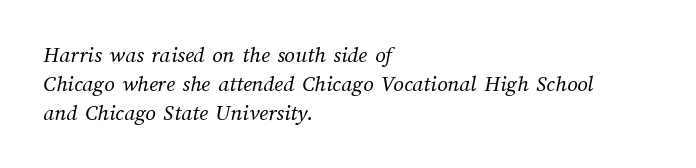
Q: Is the text bold? A: No.
Q: Is the text underlined? A: No.
Q: How is the paragraph aligned? A: Left-aligned.
Q: Is the spacing between letters normal or unusually wide? A: Normal.
Q: Is the spacing between lines tight, normal or loose? A: Normal.
